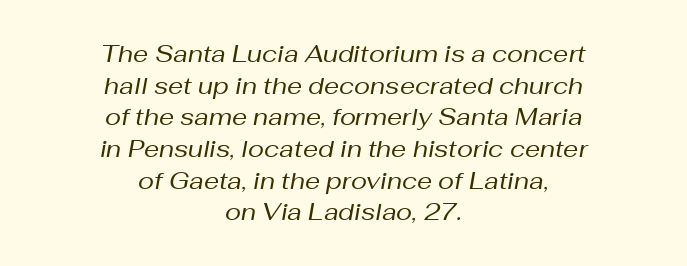
The image shows 24 px text type, italic (leaning right); set centered, normal line spacing (1.32x), normal letter spacing, not underlined.
